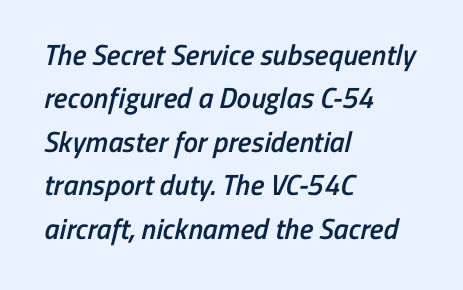
The image shows 29 px semibold, condensed sans-serif type; set left-aligned, normal line spacing (1.5x), normal letter spacing, not underlined; low stroke contrast and a medium x-height.
